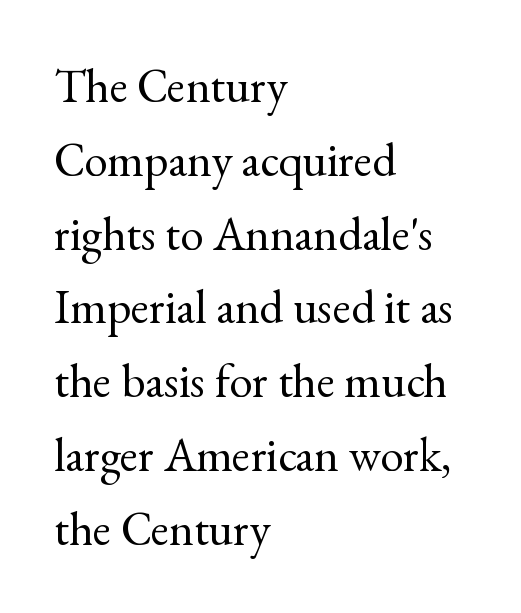
Q: Is the text bold? A: No.
Q: Is the text italic (slanted)? A: No, it is upright.
Q: Is the typeface a serif or a sans-serif typeface? A: Serif.
Q: Is the text underlined? A: No.
Q: How is the paragraph aligned? A: Left-aligned.
Q: Is the spacing between letters normal or unusually wide? A: Normal.
Q: Is the spacing between lines tight, normal or loose? A: Normal.
Q: Width (condensed, normal, or wide)? A: Normal.
Q: x-height? A: Small.
Q: Monospaced? A: No.
